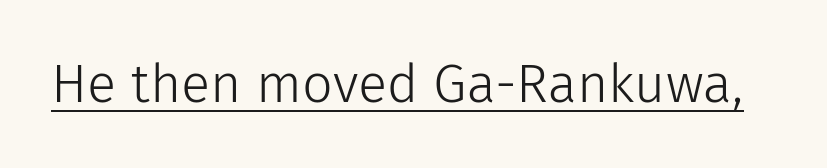
Q: Is the text bold? A: No.
Q: Is the text italic (slanted)? A: No, it is upright.
Q: Is the typeface a serif or a sans-serif typeface? A: Sans-serif.
Q: Is the text underlined? A: Yes.
Q: Is the spacing between letters normal or unusually wide? A: Normal.
Q: Width (condensed, normal, or wide)? A: Normal.
Q: Stroke contrast? A: Low.
Q: x-height? A: Medium.
Q: Monospaced? A: No.
